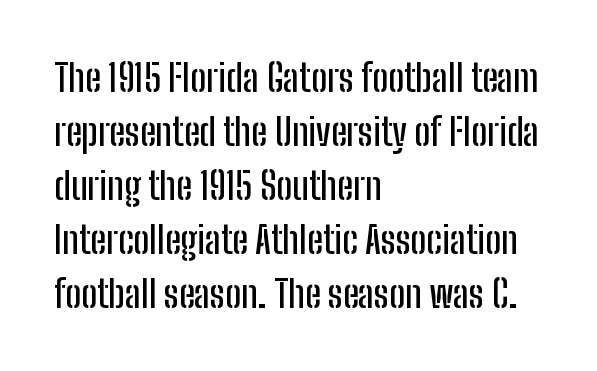
The image shows 38 px condensed sans-serif type, upright; set left-aligned, normal line spacing (1.42x), normal letter spacing, not underlined; low stroke contrast and a medium x-height.
